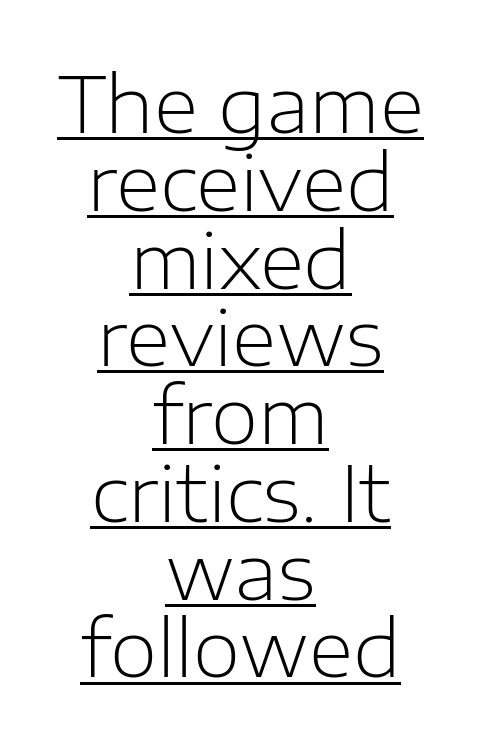
The image shows 77 px light sans-serif type, upright; set centered, tight line spacing (1.01x), normal letter spacing, underlined; low stroke contrast and a medium x-height.
